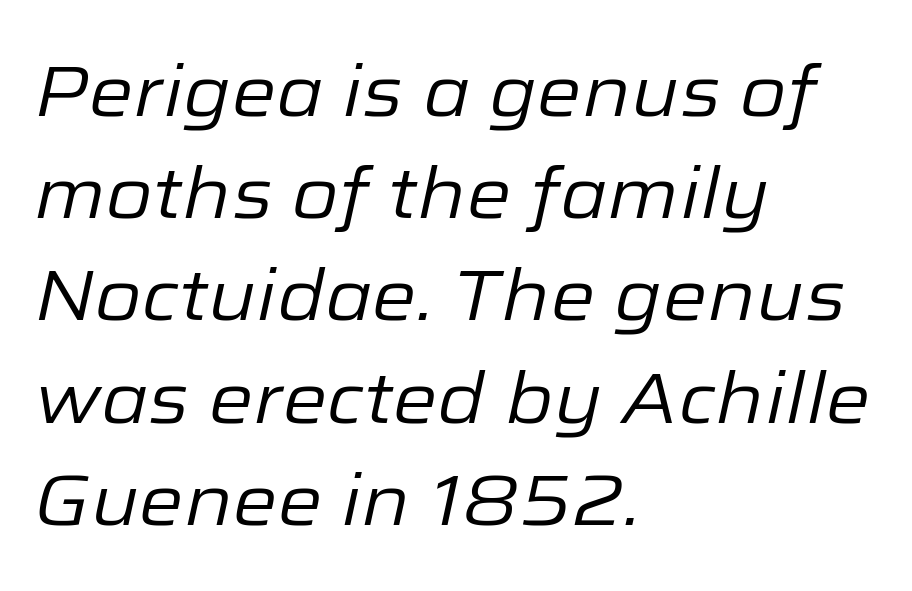
A quiet, ordinary-to-light weight characterises the typeface. Letter spacing: default. These lines stack with their left ends in a neat column. The passage shown is not underscored anywhere. Slant detected: the letters are inclined. If you measured baseline to baseline, you'd find a middling distance.
